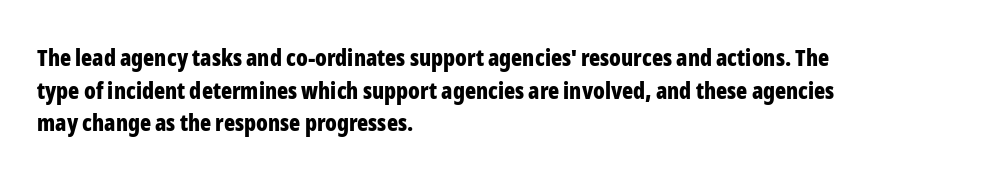
Q: Is the text bold? A: Yes.
Q: Is the text italic (slanted)? A: No, it is upright.
Q: Is the text underlined? A: No.
Q: How is the paragraph aligned? A: Left-aligned.
Q: Is the spacing between letters normal or unusually wide? A: Normal.
Q: Is the spacing between lines tight, normal or loose? A: Normal.
